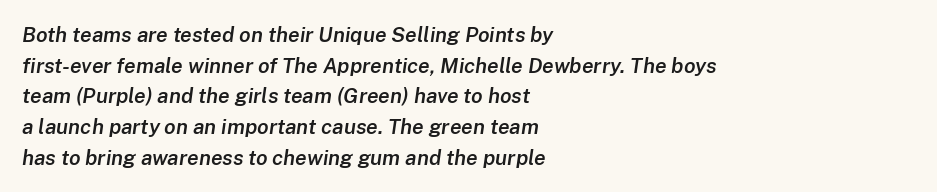
The image shows 21 px text type, italic (leaning right); set left-aligned, normal line spacing (1.46x), normal letter spacing, not underlined.
